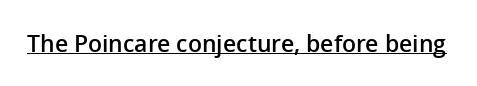
The image shows 23 px text type, upright; set normal letter spacing, underlined.
